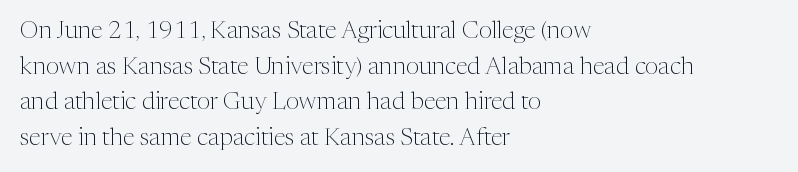
{"italic": "no", "bold": "no", "underline": "no", "align": "left", "line_spacing": "normal", "line_spacing_ratio": 1.48, "letter_spacing": "normal", "letter_spacing_em": 0.0, "glyph_px": 24}
